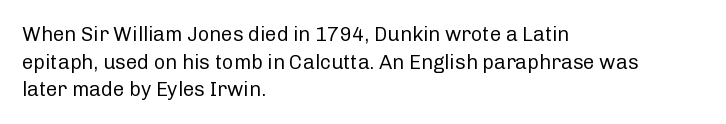
The image shows 20 px text type, upright; set left-aligned, normal line spacing (1.38x), normal letter spacing, not underlined.
